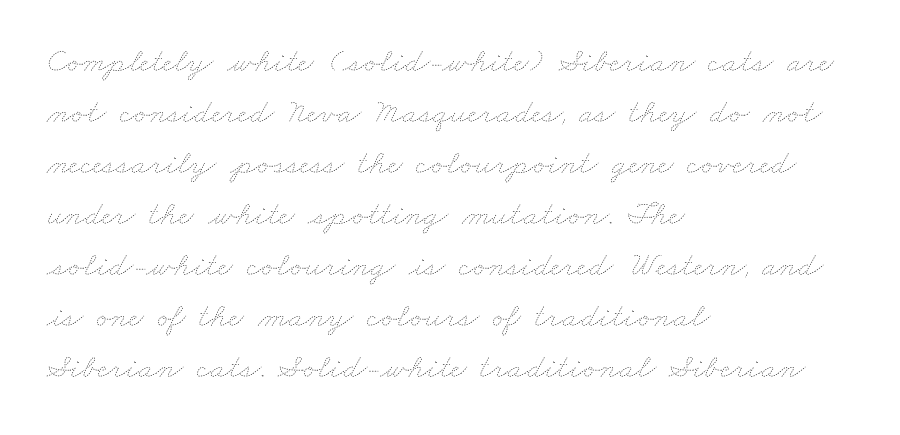
The image shows 34 px thin, wide type; set left-aligned, normal line spacing (1.5x), normal letter spacing, not underlined; low stroke contrast and a small x-height.
